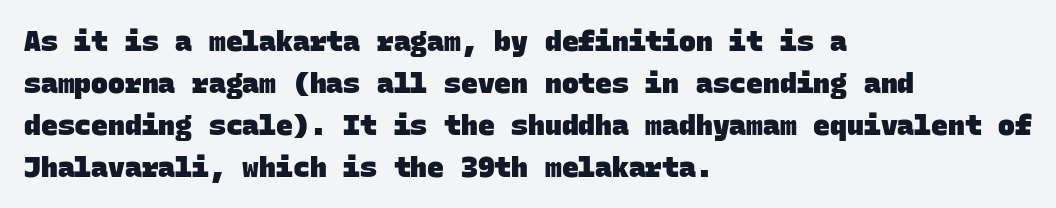
How heavy is the stroke? Heavy — this is a bold. Compared with a centered layout, this one pins lines to the left instead. This sample has the even, mechanical cadence of fixed-width lettering. Spacing between characters is what you'd get straight out of the box.
